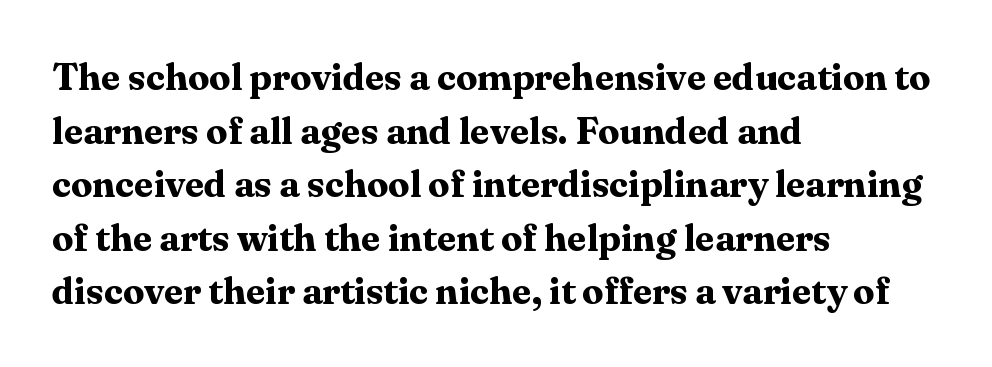
Think of a printed novel: that variable character pitch is what you see here. The type sits square on the baseline with zero lean. The typesetting leans heavy: a genuine bold. The typeface chosen for these lines features serifs. Bare-footed words on every line. How are the letters spaced? Ordinarily, with no added tracking.
